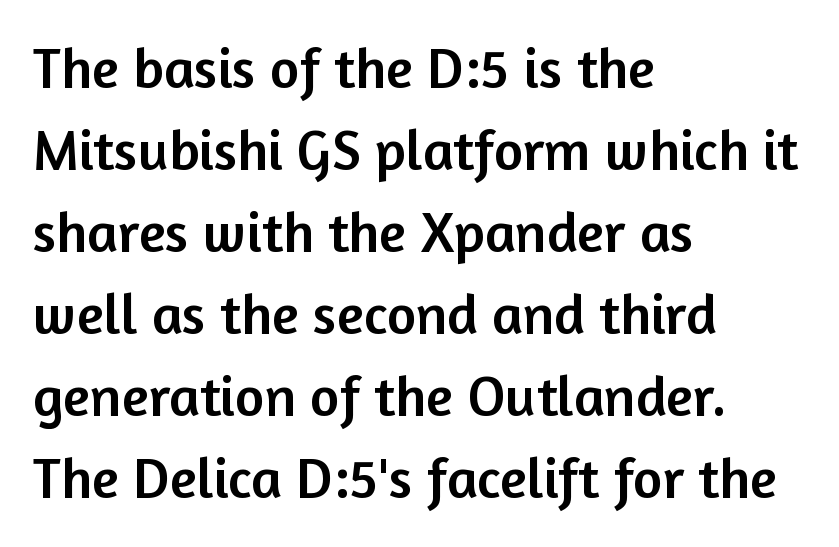
{"serif": "no", "italic": "no", "width": "normal", "stroke_contrast": "low", "x_height": "medium", "monospaced": "no", "underline": "no", "align": "left", "line_spacing": "normal", "line_spacing_ratio": 1.44, "letter_spacing": "normal", "letter_spacing_em": 0.0, "glyph_px": 57}
